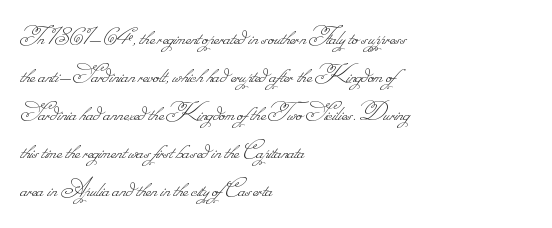
Q: Is the text bold? A: No.
Q: Is the text underlined? A: No.
Q: How is the paragraph aligned? A: Left-aligned.
Q: Is the spacing between letters normal or unusually wide? A: Normal.
Q: Is the spacing between lines tight, normal or loose? A: Normal.
